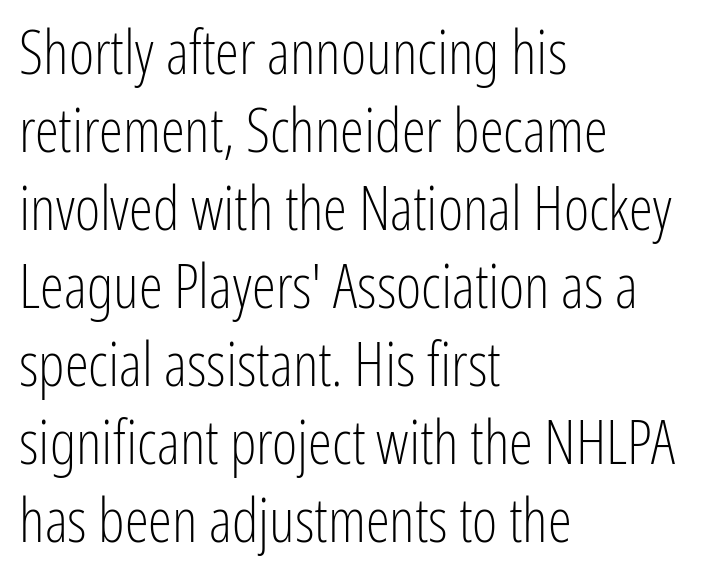
Upright lettering throughout. The typeface chosen for these lines omits serifs. The weight would be labelled regular, book, light, or lighter still. The face used here is proportionally spaced, like ordinary book or web type.
